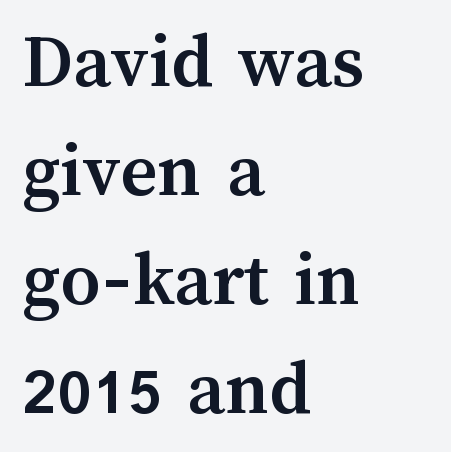
The image shows 79 px semibold type, upright; set left-aligned, normal line spacing (1.38x), normal letter spacing, not underlined; medium stroke contrast and a medium x-height.
